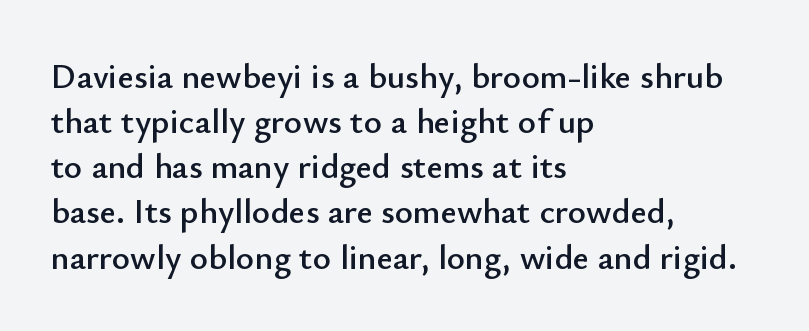
The image shows 35 px sans-serif type, upright; set left-aligned, normal line spacing (1.29x), normal letter spacing, not underlined; low stroke contrast and a small x-height.
